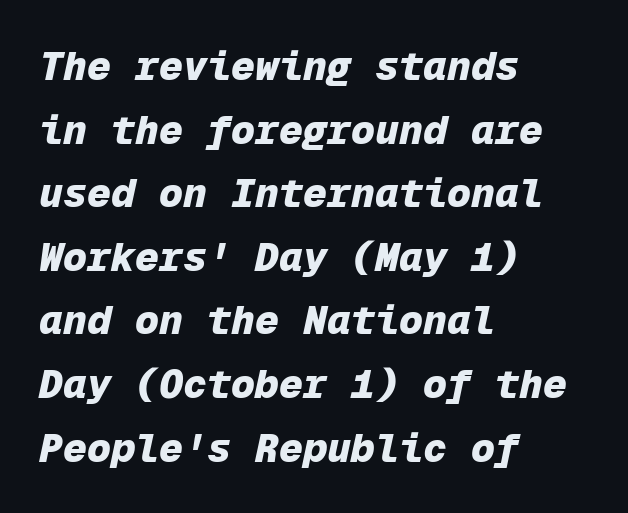
Leading matches the norm, producing a regular column. The space directly below the letters is spotless. This sample uses plain, unmodified letter spacing. Would a proofreader flag this as italicized? Yes. Every character here occupies the same horizontal width, giving the sample a typewriter-like rhythm. The lines are quadded left.
